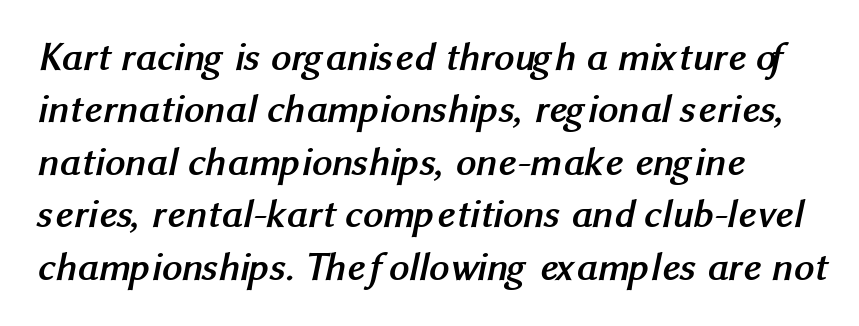
{"serif": "no", "bold": "yes", "weight": "semibold", "width": "normal", "stroke_contrast": "medium", "x_height": "medium", "monospaced": "no", "underline": "no", "align": "left", "line_spacing": "normal", "line_spacing_ratio": 1.31, "letter_spacing": "normal", "letter_spacing_em": 0.0, "glyph_px": 40}
